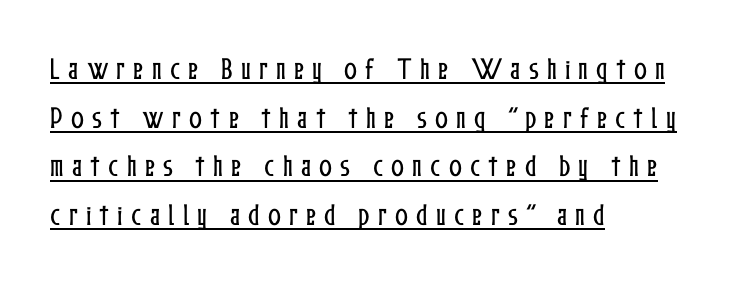
Q: Is the text italic (slanted)? A: No, it is upright.
Q: Is the text underlined? A: Yes.
Q: How is the paragraph aligned? A: Left-aligned.
Q: Is the spacing between letters normal or unusually wide? A: Unusually wide.
Q: Is the spacing between lines tight, normal or loose? A: Loose.
